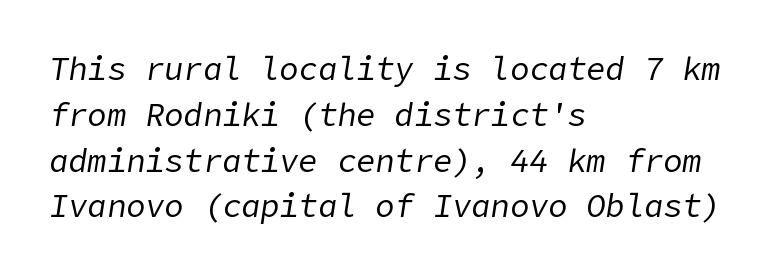
Q: Is the text bold? A: No.
Q: Is the text italic (slanted)? A: Yes, it leans right by about 9 degrees.
Q: Is the text underlined? A: No.
Q: How is the paragraph aligned? A: Left-aligned.
Q: Is the spacing between letters normal or unusually wide? A: Normal.
Q: Is the spacing between lines tight, normal or loose? A: Normal.
Q: Width (condensed, normal, or wide)? A: Normal.
Q: Stroke contrast? A: Low.
Q: x-height? A: Medium.
